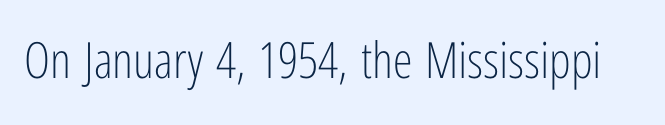
The image shows 50 px light, condensed sans-serif type, upright; set normal letter spacing, not underlined; low stroke contrast and a medium x-height.
